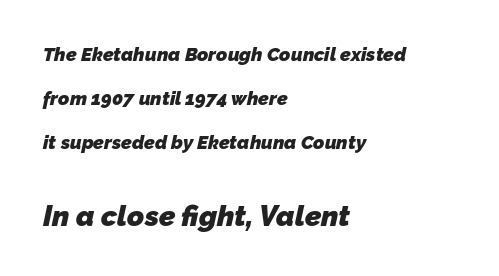
The image shows 29 px heavy sans-serif type; set left-aligned, loose line spacing (2.31x), normal letter spacing, not underlined; the second (bottom) block is 1.53x larger; low stroke contrast and a medium x-height.
